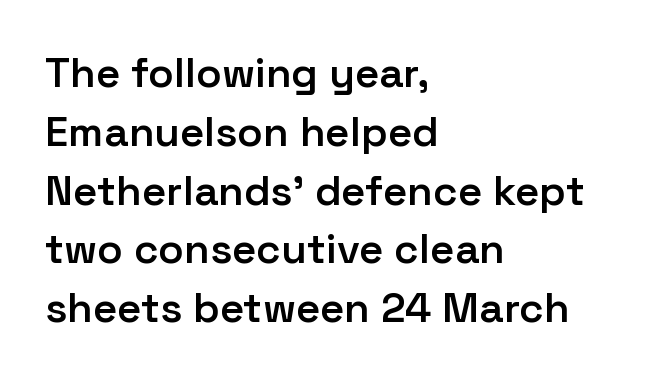
The ragged edge is on the right, which tells us the setting is flush left. How heavy is the stroke? Medium-heavy — a semibold, shy of bold. Character widths vary here, with narrow letters taking less room than wide ones. Vertically, the passage feels balanced, rows spaced as you'd expect. Is this a sans? Yes — the strokes have no serifs.
